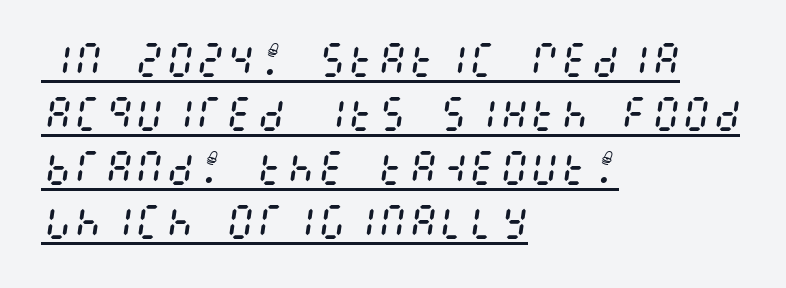
{"italic": "yes", "lean": "right", "slant_degrees": 8, "bold": "no", "weight": "regular", "width": "condensed", "stroke_contrast": "medium", "x_height": "large", "underline": "yes", "align": "left", "line_spacing": "normal", "line_spacing_ratio": 1.42, "letter_spacing": "normal", "letter_spacing_em": 0.0, "glyph_px": 38}
